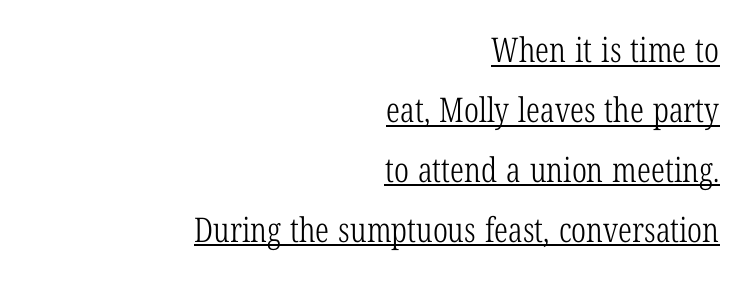
The image shows 34 px light, condensed serif type, upright; set right-aligned, line spacing 1.76x, normal letter spacing, underlined; low stroke contrast and a medium x-height.
